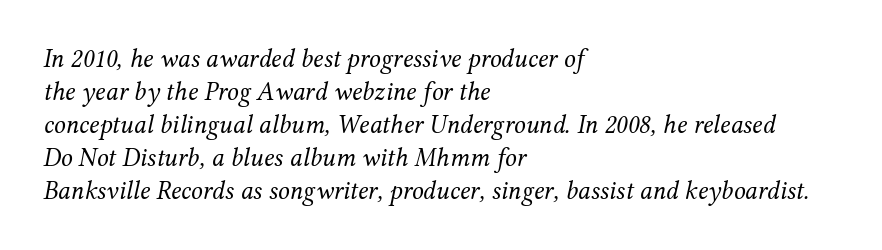
{"italic": "yes", "lean": "right", "slant_degrees": 12, "bold": "no", "underline": "no", "align": "left", "line_spacing": "normal", "line_spacing_ratio": 1.27, "letter_spacing": "normal", "letter_spacing_em": 0.0, "glyph_px": 26}
